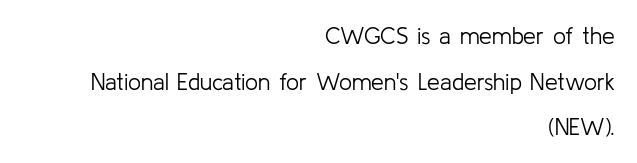
Q: Is the text bold? A: No.
Q: Is the text italic (slanted)? A: No, it is upright.
Q: Is the text underlined? A: No.
Q: How is the paragraph aligned? A: Right-aligned.
Q: Is the spacing between letters normal or unusually wide? A: Normal.
Q: Is the spacing between lines tight, normal or loose? A: Loose.
